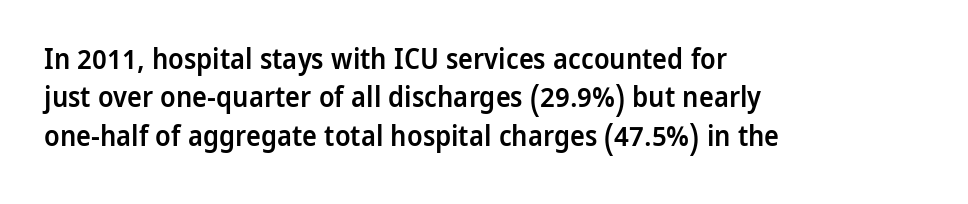
{"serif": "no", "italic": "no", "bold": "semi", "weight": "semibold", "width": "normal", "stroke_contrast": "low", "x_height": "medium", "monospaced": "no", "underline": "no", "align": "left", "line_spacing": "normal", "line_spacing_ratio": 1.37, "letter_spacing": "normal", "letter_spacing_em": 0.0, "glyph_px": 28}
